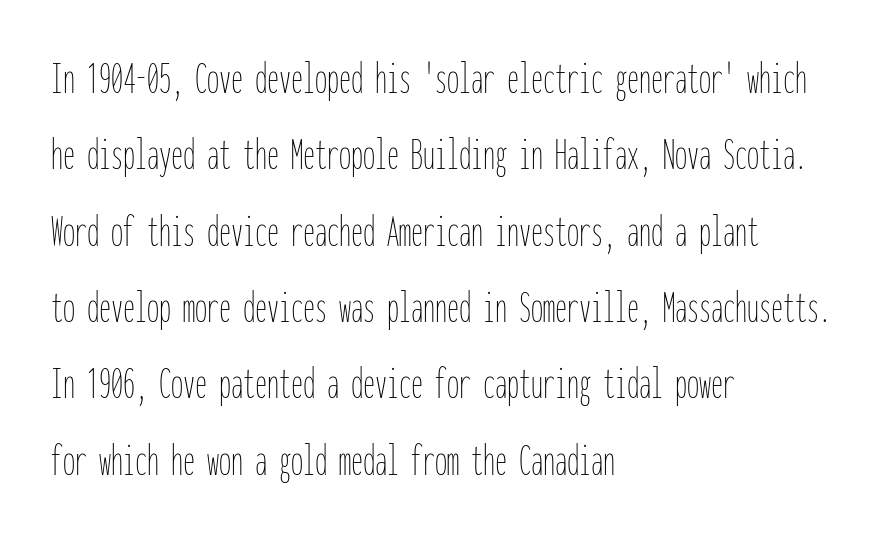
Q: Is the text bold? A: No.
Q: Is the text italic (slanted)? A: No, it is upright.
Q: Is the text underlined? A: No.
Q: How is the paragraph aligned? A: Left-aligned.
Q: Is the spacing between letters normal or unusually wide? A: Normal.
Q: Is the spacing between lines tight, normal or loose? A: Normal.
Q: Width (condensed, normal, or wide)? A: Condensed.
Q: Stroke contrast? A: Low.
Q: x-height? A: Medium.
Q: Monospaced? A: Yes.
